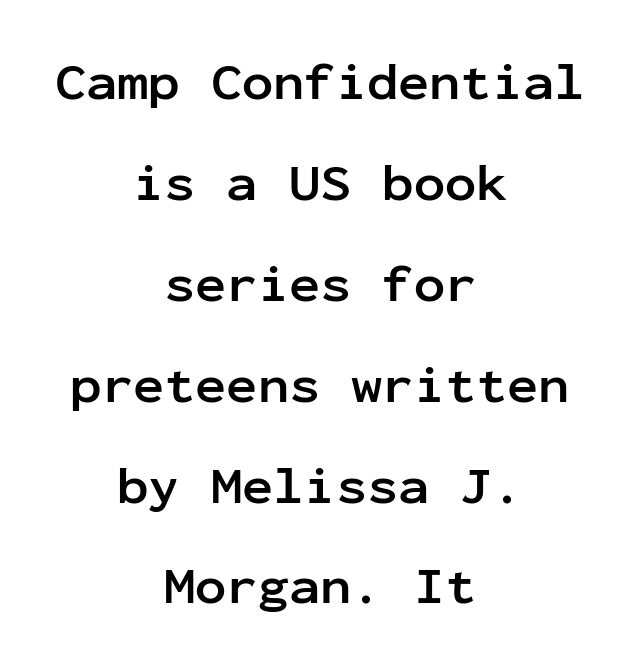
{"serif": "no", "italic": "no", "bold": "yes", "weight": "semibold", "width": "normal", "stroke_contrast": "low", "x_height": "medium", "monospaced": "yes", "underline": "no", "align": "center", "line_spacing": "loose", "line_spacing_ratio": 1.94, "letter_spacing": "normal", "letter_spacing_em": 0.0, "glyph_px": 52}
